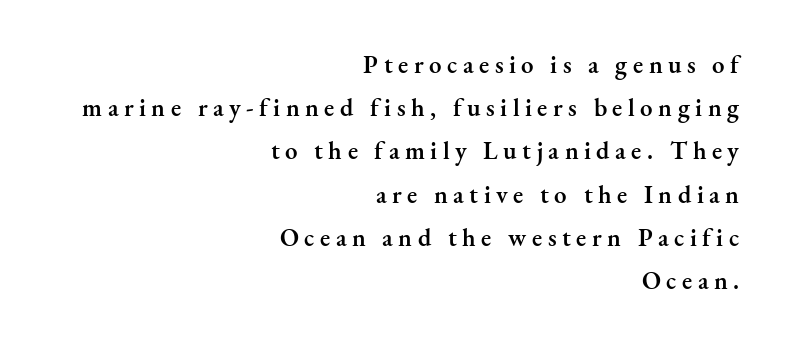
The axis of the letterforms is exactly vertical. The strokes are fattened partway — semibold, not bold. Honestly, the letter spacing is so wide it's the main thing you notice. The setting favours the right margin, as signatures and pull-quotes sometimes do. Unmarked baselines from the first word to the last.
